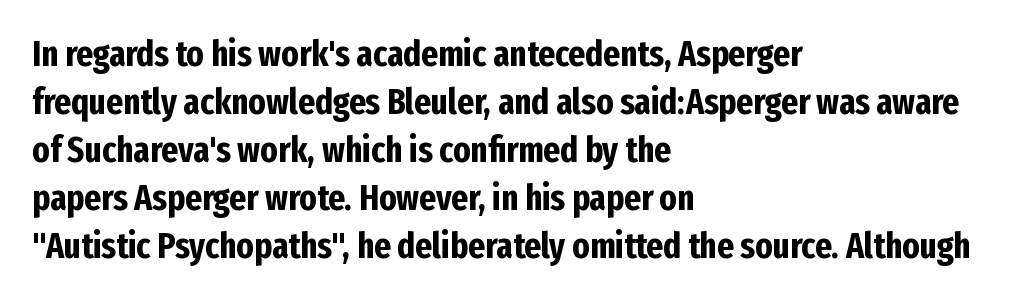
{"serif": "no", "italic": "no", "bold": "yes", "weight": "bold", "width": "condensed", "stroke_contrast": "low", "x_height": "medium", "monospaced": "no", "underline": "no", "align": "left", "line_spacing": "normal", "line_spacing_ratio": 1.33, "letter_spacing": "normal", "letter_spacing_em": 0.0, "glyph_px": 36}
